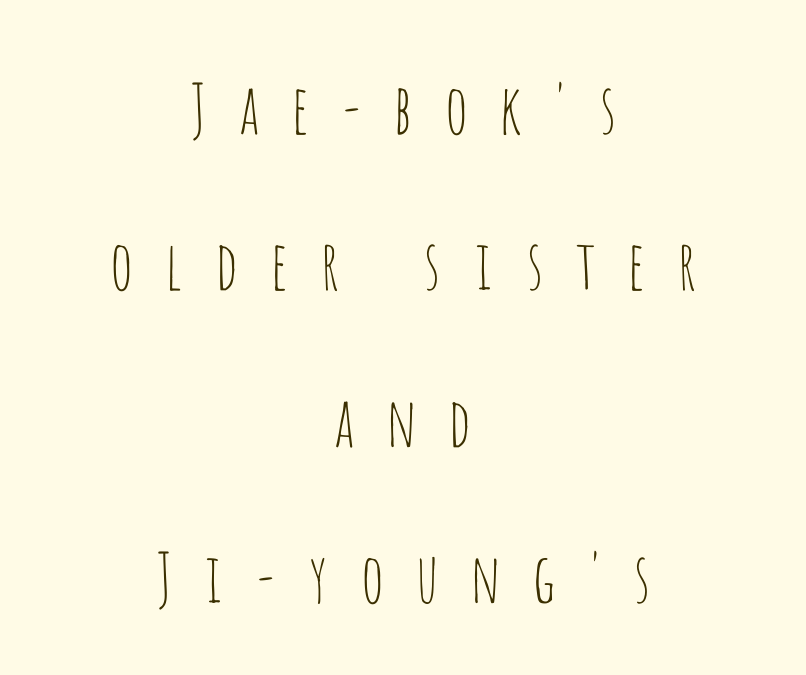
{"serif": "no", "italic": "no", "bold": "no", "weight": "thin", "width": "condensed", "stroke_contrast": "low", "x_height": "large", "monospaced": "no", "underline": "no", "align": "center", "line_spacing": "loose", "line_spacing_ratio": 2.3, "letter_spacing": "wide", "letter_spacing_em": 0.42, "glyph_px": 68}
